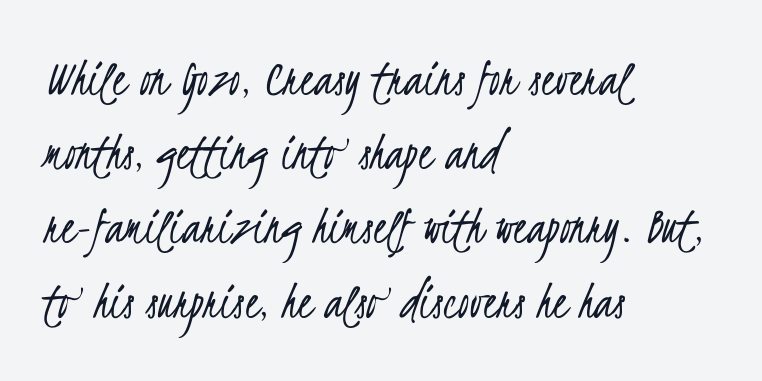
{"serif": "no", "bold": "no", "weight": "light", "width": "condensed", "stroke_contrast": "low", "x_height": "small", "monospaced": "no", "underline": "no", "align": "left", "line_spacing": "normal", "line_spacing_ratio": 1.35, "letter_spacing": "normal", "letter_spacing_em": 0.0, "glyph_px": 55}
